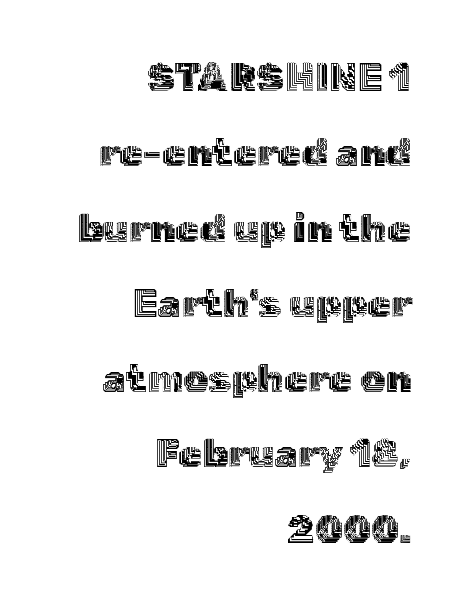
Q: Is the text italic (slanted)? A: No, it is upright.
Q: Is the text underlined? A: No.
Q: How is the paragraph aligned? A: Right-aligned.
Q: Is the spacing between letters normal or unusually wide? A: Normal.
Q: Is the spacing between lines tight, normal or loose? A: Loose.
Q: Width (condensed, normal, or wide)? A: Normal.
Q: x-height? A: Medium.
Q: Monospaced? A: No.
